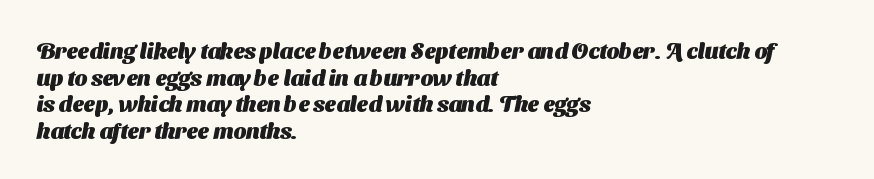
Q: Is the text bold? A: Yes.
Q: Is the text underlined? A: No.
Q: How is the paragraph aligned? A: Left-aligned.
Q: Is the spacing between letters normal or unusually wide? A: Normal.
